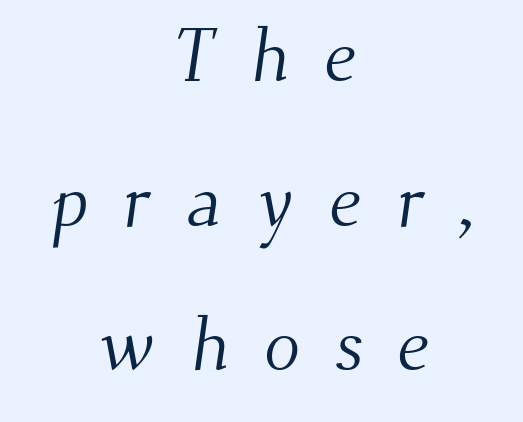
{"serif": "yes", "bold": "no", "weight": "light", "width": "normal", "stroke_contrast": "medium", "x_height": "small", "monospaced": "no", "underline": "no", "align": "center", "line_spacing": "loose", "line_spacing_ratio": 1.93, "letter_spacing": "wide", "letter_spacing_em": 0.46, "glyph_px": 75}
